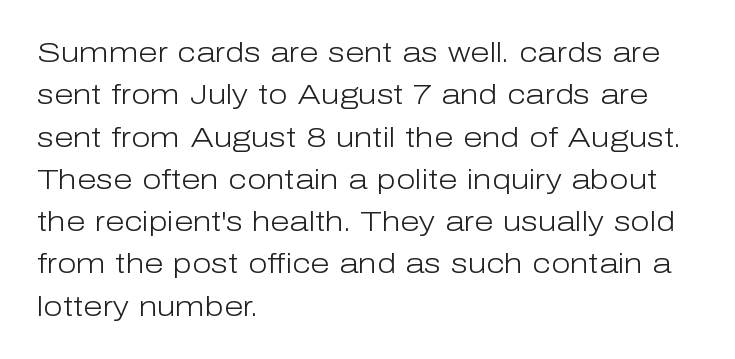
Q: Is the text bold? A: No.
Q: Is the text italic (slanted)? A: No, it is upright.
Q: Is the typeface a serif or a sans-serif typeface? A: Sans-serif.
Q: Is the text underlined? A: No.
Q: How is the paragraph aligned? A: Left-aligned.
Q: Is the spacing between letters normal or unusually wide? A: Normal.
Q: Is the spacing between lines tight, normal or loose? A: Normal.
Q: Width (condensed, normal, or wide)? A: Normal.
Q: Stroke contrast? A: Low.
Q: x-height? A: Medium.
Q: Monospaced? A: No.
